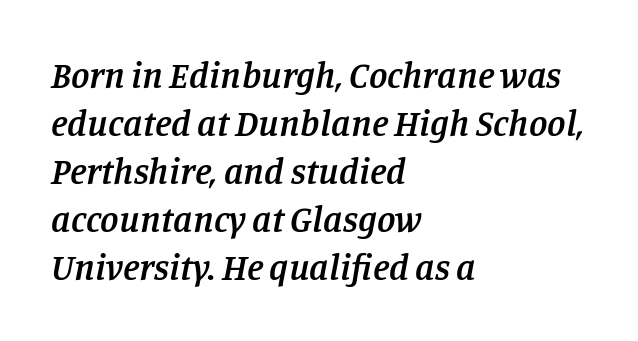
The text was rendered using a seriffed face with decorative stroke endings. The words here are not underlined. Every letter is mildly thick-stroked: semibold rather than bold. Typeset ragged right — the left edge is the straight one. Compared with typical paragraphs, the rows here are spaced about the same. You could call the tracking neutral — neither tight nor loose.
